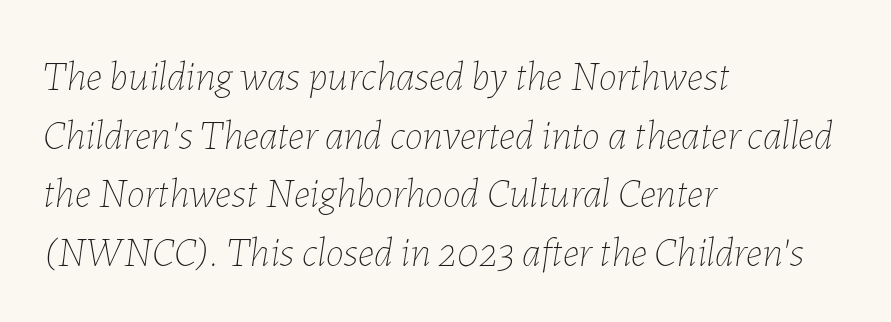
Q: Is the text bold? A: No.
Q: Is the text italic (slanted)? A: Yes, it leans right by about 7 degrees.
Q: Is the text underlined? A: No.
Q: How is the paragraph aligned? A: Left-aligned.
Q: Is the spacing between letters normal or unusually wide? A: Normal.
Q: Is the spacing between lines tight, normal or loose? A: Normal.
Q: Width (condensed, normal, or wide)? A: Normal.
Q: Stroke contrast? A: Low.
Q: x-height? A: Medium.
Q: Monospaced? A: No.
